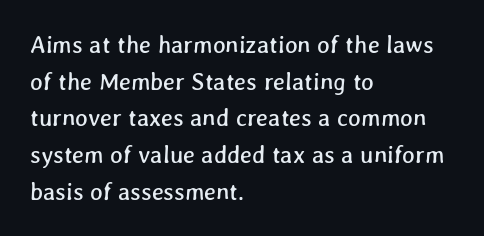
The image shows 24 px text type; set left-aligned, normal line spacing (1.53x), normal letter spacing, not underlined.
